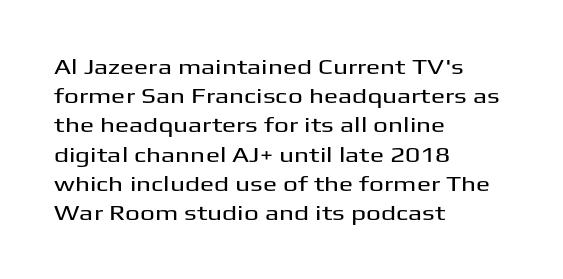
Each word holds together tightly as a unit, with standard inter-letter gaps. Left-aligned paragraph, ragged on the right. The vertical gap from one line to the next is medium. Nope, not italic — everything's standing straight. Check the space under the baseline: it is left empty.
